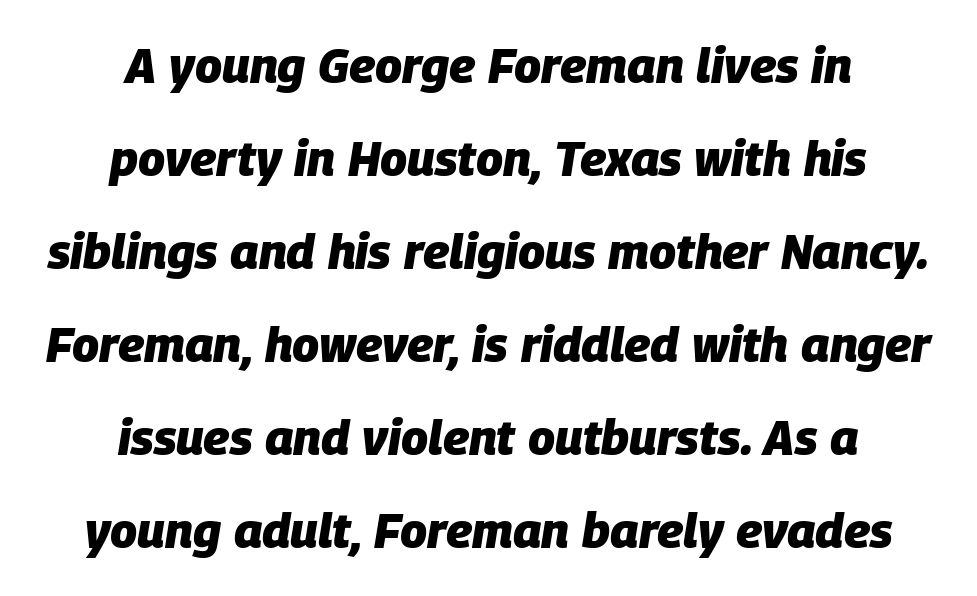
{"italic": "yes", "lean": "right", "slant_degrees": 9, "bold": "yes", "weight": "heavy", "width": "normal", "stroke_contrast": "low", "x_height": "large", "monospaced": "no", "underline": "no", "align": "center", "line_spacing": "loose", "line_spacing_ratio": 1.9, "letter_spacing": "normal", "letter_spacing_em": 0.0, "glyph_px": 49}
